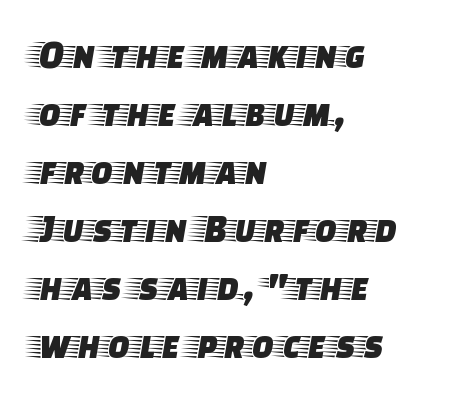
Type without underlining. A typesetter would call this leading conventional body-copy spacing. How are the letters spaced? Ordinarily, with no added tracking. Is this a fixed-width face? No — the glyphs have proportional, varying widths.
